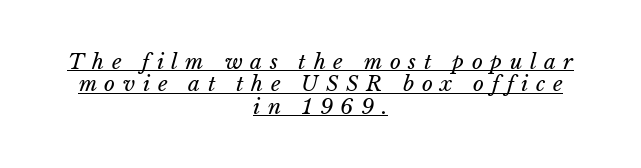
The image shows 21 px text type, italic (leaning right); set centered, tight line spacing (1.07x), unusually wide letter spacing (+0.36 em), underlined.
